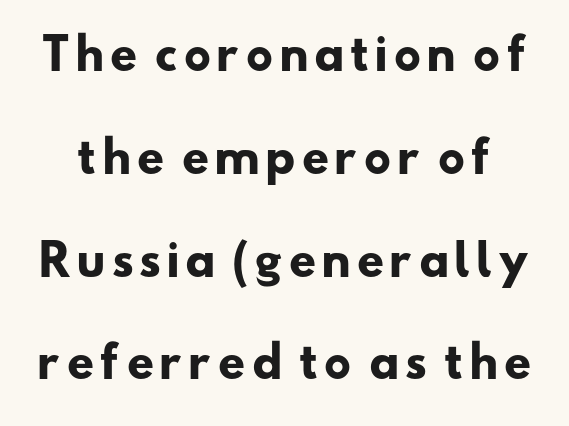
The image shows 43 px heavy, wide sans-serif type; set loose line spacing (2.39x), not underlined; low stroke contrast and a small x-height.
